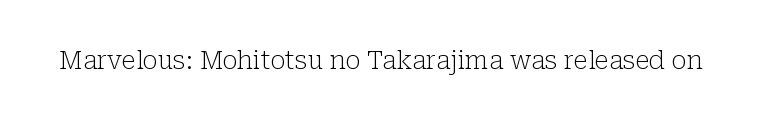
{"italic": "no", "bold": "no", "underline": "no", "letter_spacing": "normal", "letter_spacing_em": 0.0, "glyph_px": 25}
